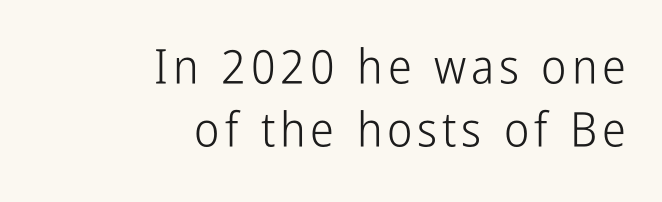
{"serif": "no", "italic": "no", "bold": "no", "weight": "light", "width": "condensed", "stroke_contrast": "low", "x_height": "medium", "monospaced": "no", "underline": "no", "align": "right", "line_spacing": "normal", "line_spacing_ratio": 1.31, "glyph_px": 48}
